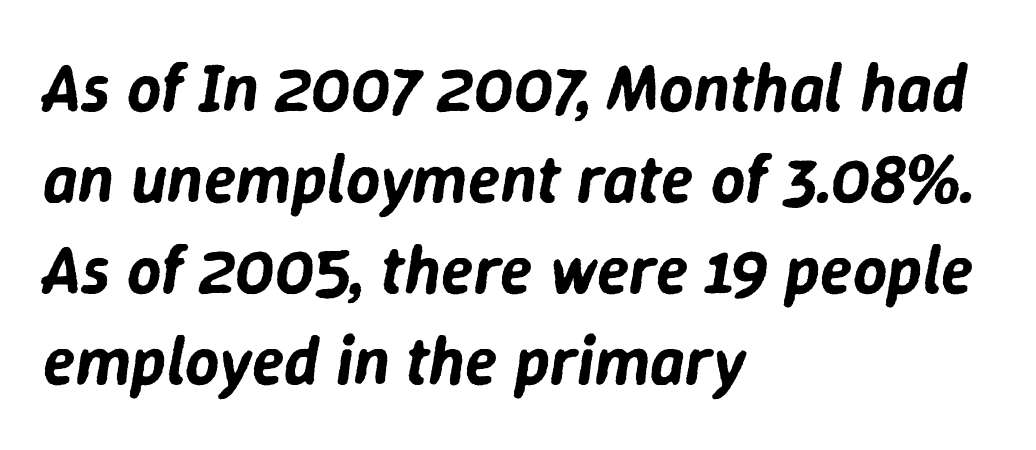
Q: Is the text italic (slanted)? A: Yes, it leans right by about 9 degrees.
Q: Is the text underlined? A: No.
Q: How is the paragraph aligned? A: Left-aligned.
Q: Is the spacing between letters normal or unusually wide? A: Normal.
Q: Is the spacing between lines tight, normal or loose? A: Normal.
Q: Width (condensed, normal, or wide)? A: Normal.
Q: Stroke contrast? A: Low.
Q: x-height? A: Medium.
Q: Monospaced? A: No.
